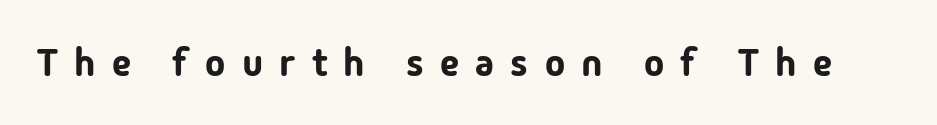
Does extra space separate the letters? Yes, quite a lot of it. The foot of each line stays bare and open. Vertical strokes here are truly vertical. This sample has the flowing, uneven cadence of proportional lettering. I'd call this a sans setting — the letters go barefoot.
